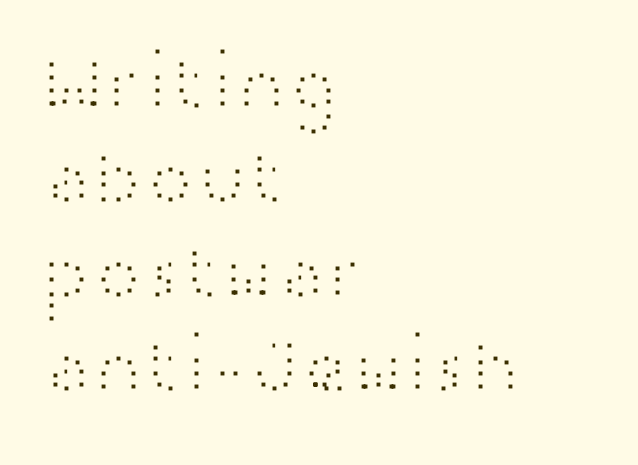
Unlike a traditional serif, this face leaves its strokes unadorned. The letters advance in unequal steps, a hallmark of proportional type. The typography opts for an upright posture over an oblique one. The string is rendered with underlining switched off. You could call the tracking neutral — neither tight nor loose. Visually the block forms a straight wall on the left and a jagged coastline on the right.
